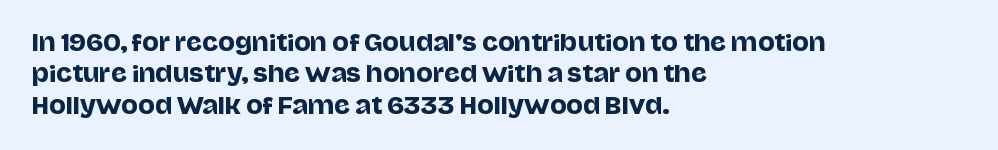
{"italic": "no", "underline": "no", "align": "left", "line_spacing": "normal", "line_spacing_ratio": 1.43, "letter_spacing": "normal", "letter_spacing_em": 0.0, "glyph_px": 22}
